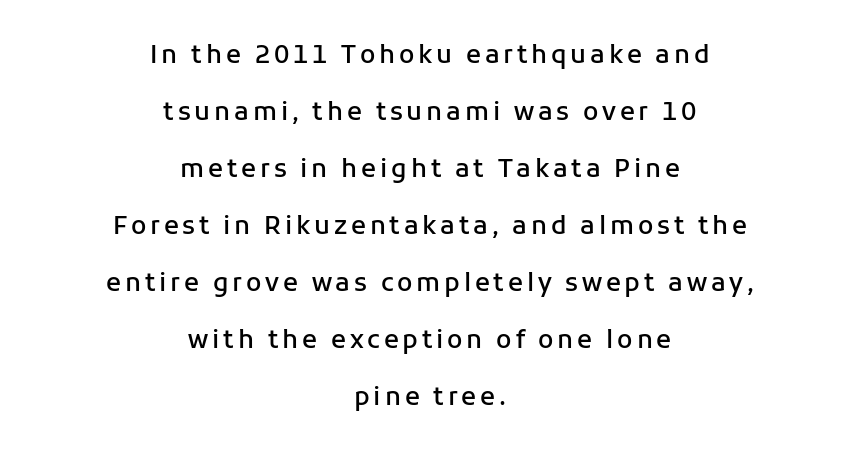
Q: Is the text bold? A: Semi-bold.
Q: Is the text italic (slanted)? A: No, it is upright.
Q: Is the text underlined? A: No.
Q: How is the paragraph aligned? A: Centered.
Q: Is the spacing between lines tight, normal or loose? A: Loose.
